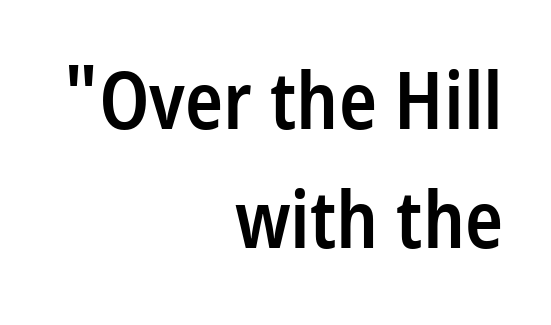
The image shows 79 px semibold, condensed sans-serif type, upright; set right-aligned, normal line spacing (1.51x), normal letter spacing, not underlined; low stroke contrast and a medium x-height.
